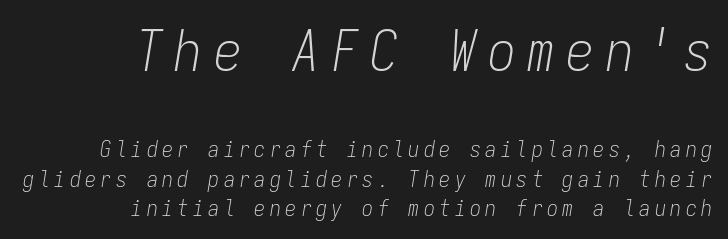
{"italic": "yes", "lean": "right", "slant_degrees": 9, "bold": "no", "weight": "light", "width": "condensed", "stroke_contrast": "low", "x_height": "medium", "monospaced": "yes", "underline": "no", "align": "right", "line_spacing": "normal", "line_spacing_ratio": 1.33, "letter_spacing": "wide", "letter_spacing_em": 0.2, "larger_block": "first", "size_ratio": 2.55, "glyph_px": 56}
